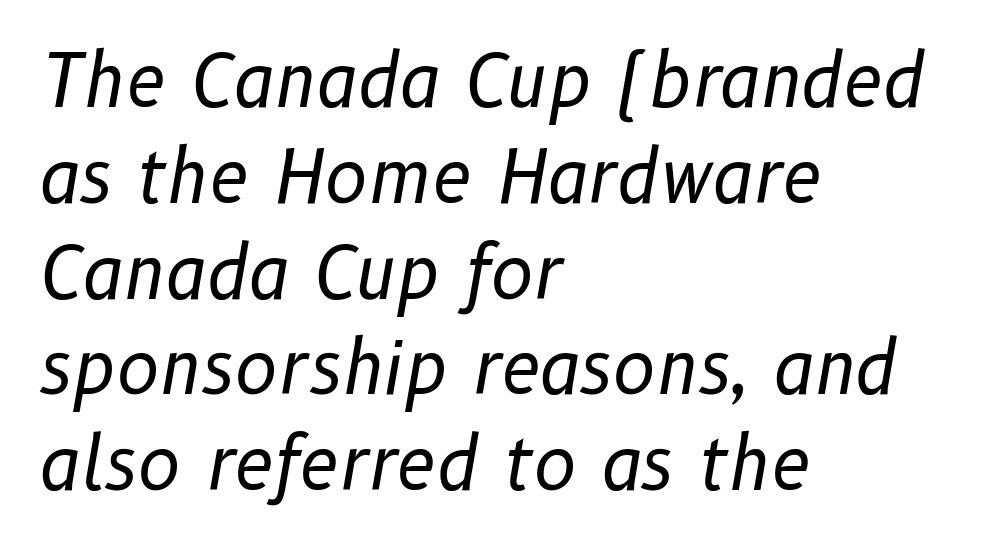
Think of a printed novel: that variable character pitch is what you see here. Is the type slanted? Yes — the strokes lean at a clear angle. Counters stay open thanks to moderate or lighter strokes. Short note: letters normally spaced. This rendering uses left alignment, leaving the right contour irregular. The string is rendered with underlining switched off.
